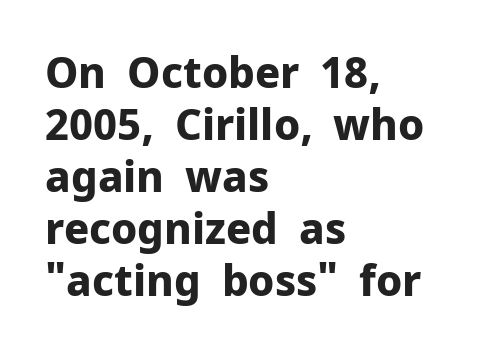
The image shows 42 px bold sans-serif type, upright; set left-aligned, line spacing 1.24x, normal letter spacing, not underlined; low stroke contrast and a medium x-height.
